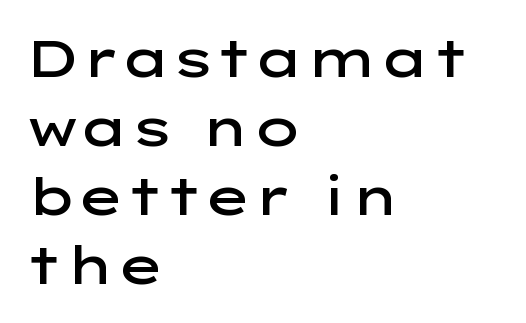
Q: Is the text bold? A: Semi-bold.
Q: Is the text italic (slanted)? A: No, it is upright.
Q: Is the typeface a serif or a sans-serif typeface? A: Sans-serif.
Q: Is the text underlined? A: No.
Q: How is the paragraph aligned? A: Left-aligned.
Q: Is the spacing between letters normal or unusually wide? A: Normal.
Q: Is the spacing between lines tight, normal or loose? A: Normal.
Q: Width (condensed, normal, or wide)? A: Wide.
Q: Stroke contrast? A: Low.
Q: x-height? A: Medium.
Q: Monospaced? A: No.
